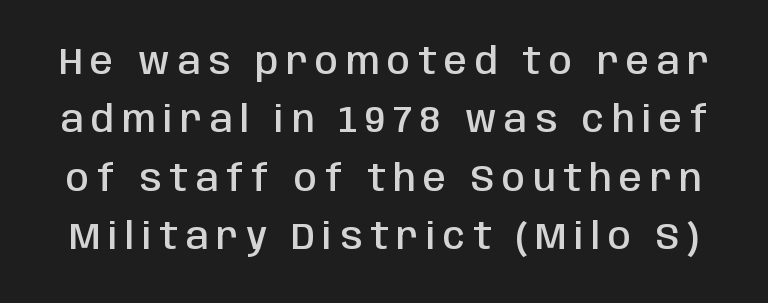
Only glyphs here, with clear space below each row. This is the in-between weight designers call semibold or demi. Every character sits straight up, as roman type does. The face used here is proportionally spaced, like ordinary book or web type.
